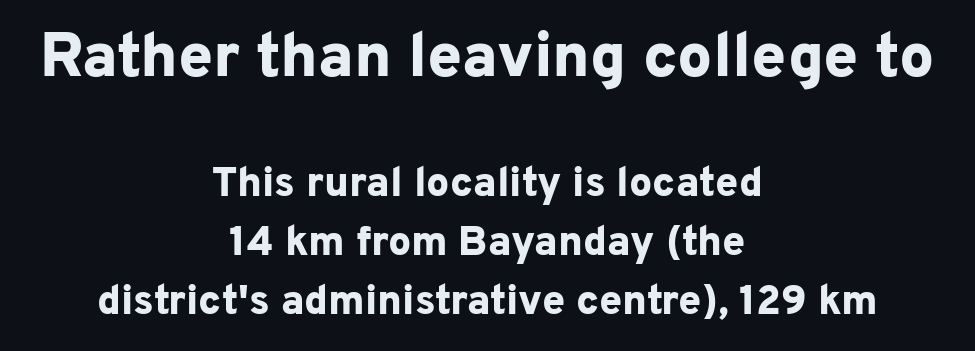
{"serif": "no", "italic": "no", "bold": "yes", "weight": "bold", "width": "normal", "stroke_contrast": "low", "x_height": "medium", "monospaced": "no", "underline": "no", "align": "center", "line_spacing": "normal", "line_spacing_ratio": 1.43, "letter_spacing": "normal", "letter_spacing_em": 0.0, "larger_block": "first", "size_ratio": 1.51, "glyph_px": 62}
